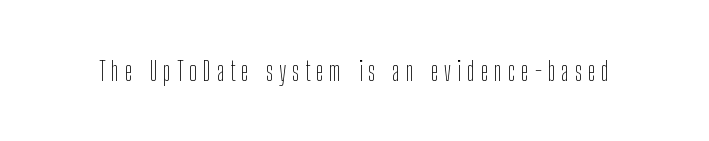
{"italic": "no", "bold": "no", "underline": "no", "letter_spacing": "wide", "letter_spacing_em": 0.21, "glyph_px": 27}
